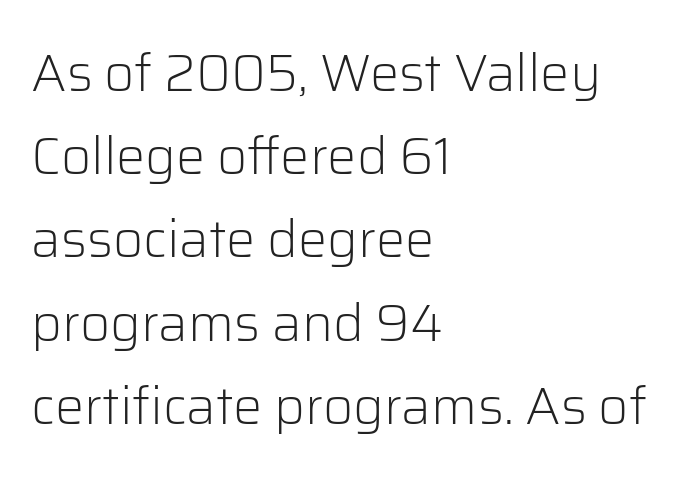
The image shows 52 px light sans-serif type, upright; set left-aligned, normal line spacing (1.6x), normal letter spacing, not underlined; low stroke contrast and a medium x-height.
